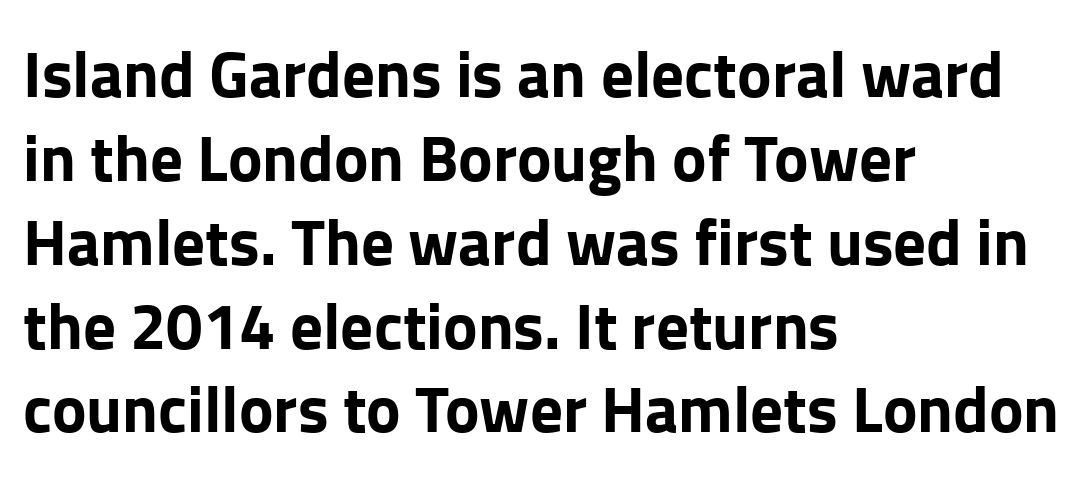
{"serif": "no", "italic": "no", "bold": "yes", "weight": "bold", "width": "normal", "stroke_contrast": "low", "x_height": "medium", "monospaced": "no", "underline": "no", "align": "left", "line_spacing": "normal", "line_spacing_ratio": 1.29, "letter_spacing": "normal", "letter_spacing_em": 0.0, "glyph_px": 65}
